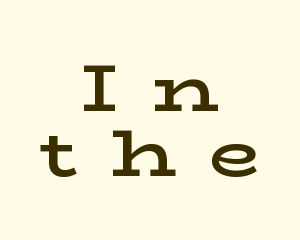
Q: Is the text bold? A: Semi-bold.
Q: Is the text italic (slanted)? A: No, it is upright.
Q: Is the typeface a serif or a sans-serif typeface? A: Serif.
Q: Is the text underlined? A: No.
Q: How is the paragraph aligned? A: Centered.
Q: Is the spacing between letters normal or unusually wide? A: Unusually wide.
Q: Is the spacing between lines tight, normal or loose? A: Tight.
Q: Width (condensed, normal, or wide)? A: Wide.
Q: Stroke contrast? A: Low.
Q: x-height? A: Medium.
Q: Monospaced? A: No.
